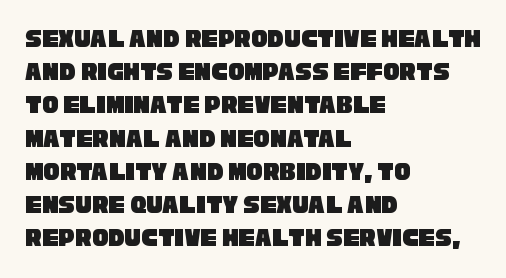
{"underline": "no", "align": "left", "line_spacing_ratio": 1.23, "letter_spacing": "normal", "letter_spacing_em": 0.0, "glyph_px": 27}
